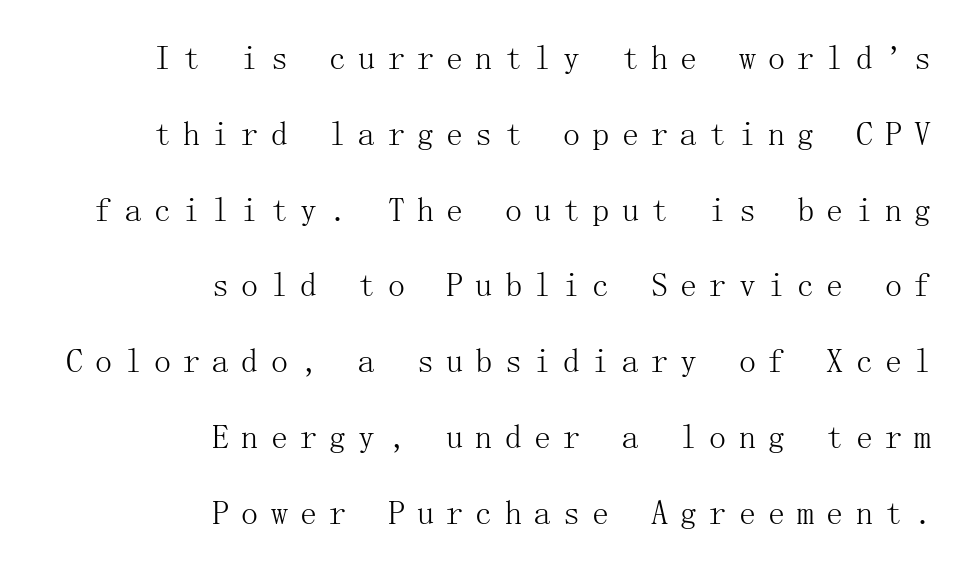
{"serif": "yes", "italic": "no", "bold": "no", "weight": "light", "width": "normal", "stroke_contrast": "medium", "x_height": "medium", "underline": "no", "align": "right", "line_spacing": "loose", "line_spacing_ratio": 2.23, "letter_spacing": "wide", "letter_spacing_em": 0.36, "glyph_px": 34}
